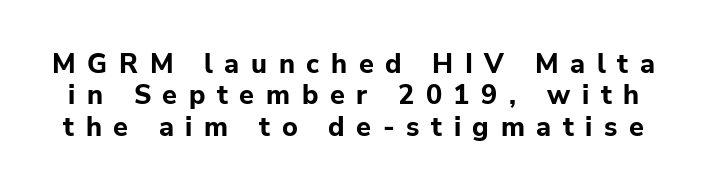
{"italic": "no", "bold": "yes", "underline": "no", "line_spacing_ratio": 1.16, "letter_spacing": "wide", "letter_spacing_em": 0.43, "glyph_px": 27}
